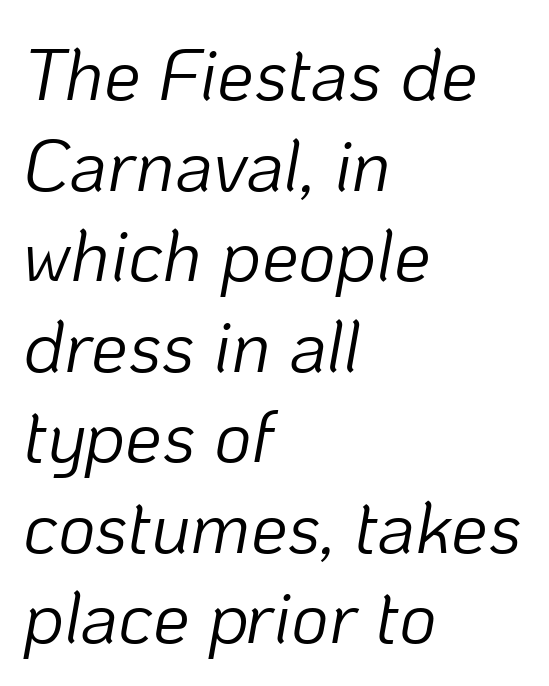
Varying glyph widths throughout — classic text-font behaviour. Summary of weight: not heavy and not bold. No extra tracking has been applied to these lines. Underline: absent. Emphasis-style slanted type is in use. The typesetter chose a ragged-right arrangement here.
